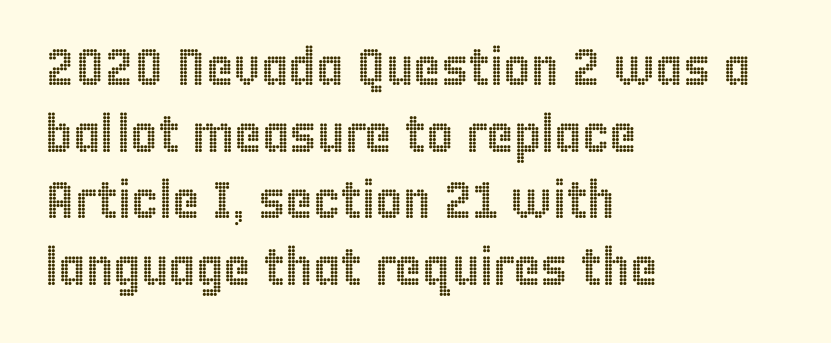
{"italic": "no", "width": "condensed", "x_height": "large", "monospaced": "no", "underline": "no", "align": "left", "line_spacing": "normal", "line_spacing_ratio": 1.28, "letter_spacing": "normal", "letter_spacing_em": 0.0, "glyph_px": 52}
